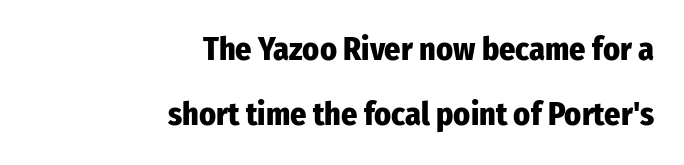
The image shows 32 px heavy, condensed sans-serif type, upright; set right-aligned, loose line spacing (2.04x), normal letter spacing, not underlined; low stroke contrast and a medium x-height.
